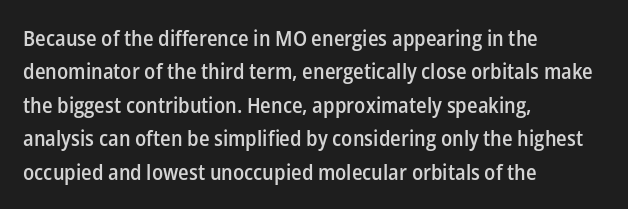
{"italic": "no", "bold": "semi", "underline": "no", "align": "left", "line_spacing": "normal", "line_spacing_ratio": 1.59, "letter_spacing": "normal", "letter_spacing_em": 0.0, "glyph_px": 21}
